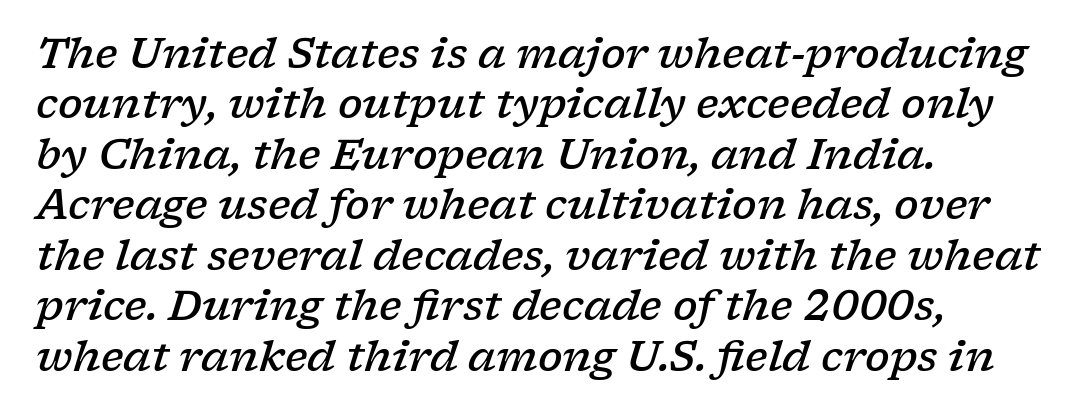
{"serif": "yes", "italic": "yes", "lean": "right", "slant_degrees": 17, "bold": "semi", "weight": "semibold", "width": "wide", "stroke_contrast": "low", "x_height": "medium", "monospaced": "no", "underline": "no", "align": "left", "line_spacing_ratio": 1.23, "letter_spacing": "normal", "letter_spacing_em": 0.0, "glyph_px": 41}
